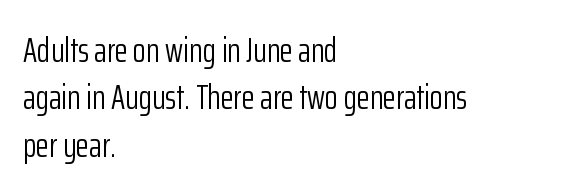
Q: Is the text bold? A: No.
Q: Is the text italic (slanted)? A: No, it is upright.
Q: Is the typeface a serif or a sans-serif typeface? A: Sans-serif.
Q: Is the text underlined? A: No.
Q: How is the paragraph aligned? A: Left-aligned.
Q: Is the spacing between letters normal or unusually wide? A: Normal.
Q: Is the spacing between lines tight, normal or loose? A: Normal.
Q: Width (condensed, normal, or wide)? A: Condensed.
Q: Stroke contrast? A: Low.
Q: x-height? A: Medium.
Q: Monospaced? A: No.
